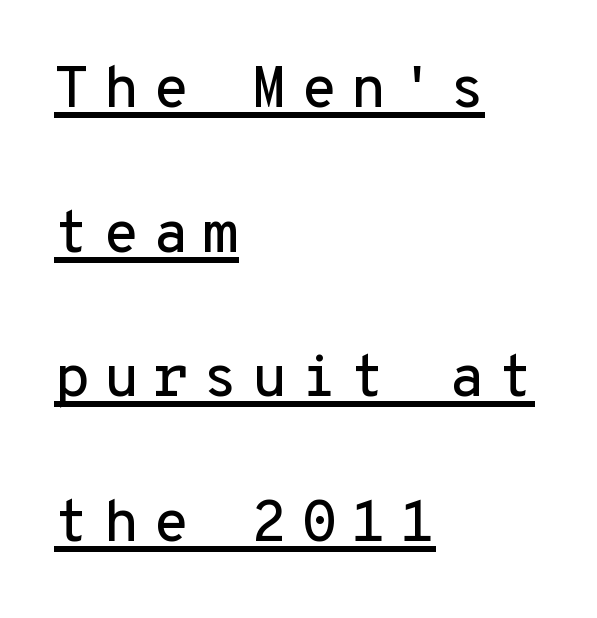
{"serif": "no", "italic": "no", "width": "normal", "stroke_contrast": "low", "x_height": "medium", "monospaced": "yes", "underline": "yes", "align": "left", "line_spacing": "loose", "line_spacing_ratio": 2.45, "letter_spacing": "wide", "letter_spacing_em": 0.22, "glyph_px": 59}
